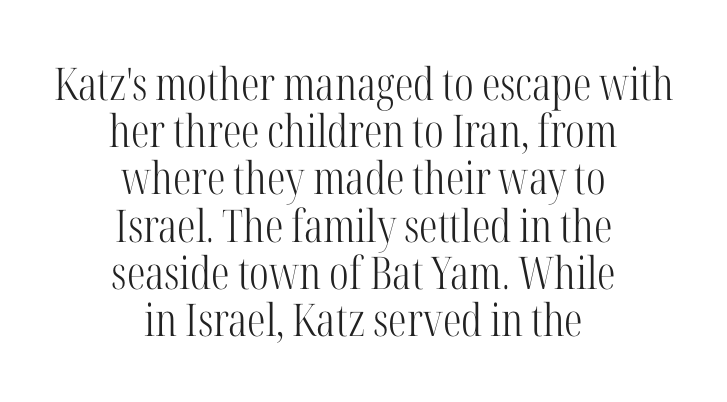
The font sits on the lighter half of the weight spectrum, regular included. Vertical strokes here are truly vertical. No word sits above an underline. Is the letter spacing exaggerated? No — it looks like the ordinary default. This sample trades vertical openness for compactness between lines.
